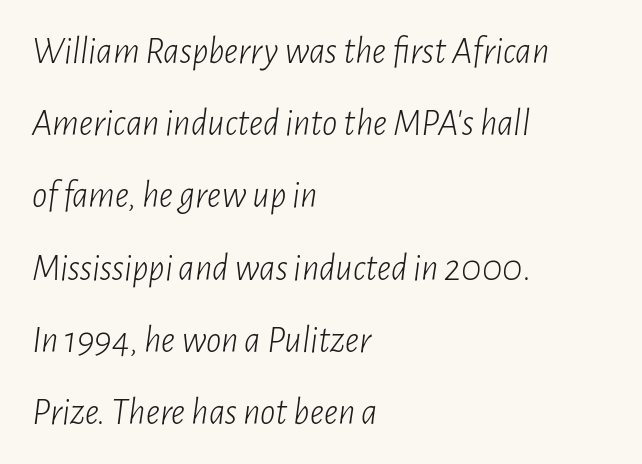
{"italic": "yes", "lean": "right", "slant_degrees": 7, "bold": "no", "weight": "light", "width": "condensed", "stroke_contrast": "low", "x_height": "medium", "monospaced": "no", "underline": "no", "align": "left", "line_spacing": "loose", "line_spacing_ratio": 1.9, "letter_spacing": "normal", "letter_spacing_em": 0.0, "glyph_px": 38}
